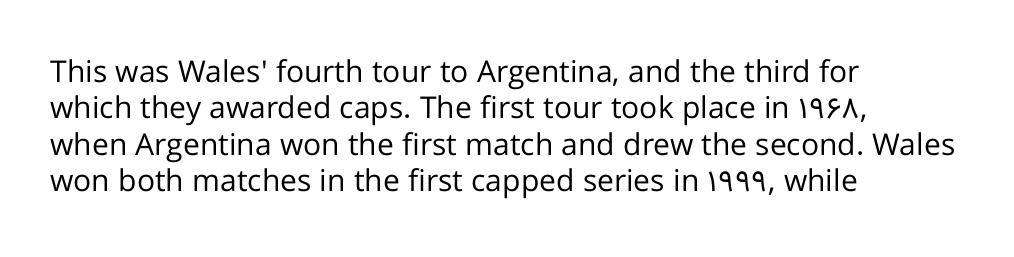
Do the characters align in a grid? No, the font is proportional. Do the letters lean? They stand straight. Alignment: flush left. Glyph-to-glyph distance matches everyday printed text. The passage shown is typeset with a sans-serif family.
